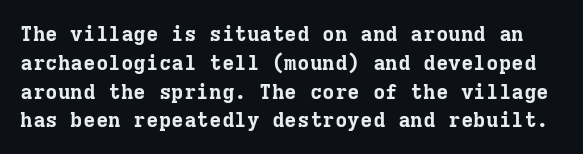
Every stem runs plumb, perpendicular to the baseline. Strong, thick strokes mark this as bold type. The passage shown is not underscored anywhere. A typesetter would call this zero additional tracking. Leading: standard.
